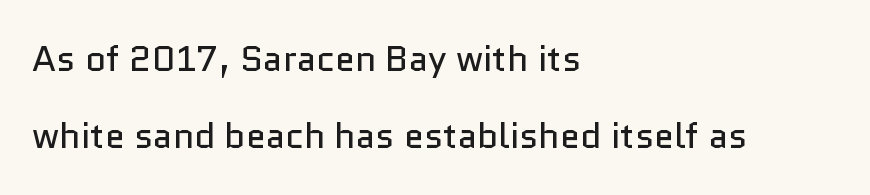
The image shows 36 px regular-weight sans-serif type, upright; set left-aligned, loose line spacing (2.15x), normal letter spacing, not underlined; low stroke contrast and a medium x-height.
